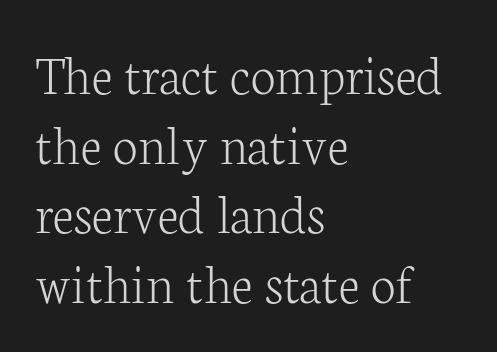
The gap between lines stays unmarked. The rendering keeps characters at their native spacing. Compared with a centered layout, this one pins lines to the left instead. The face used here is proportionally spaced, like ordinary book or web type.
